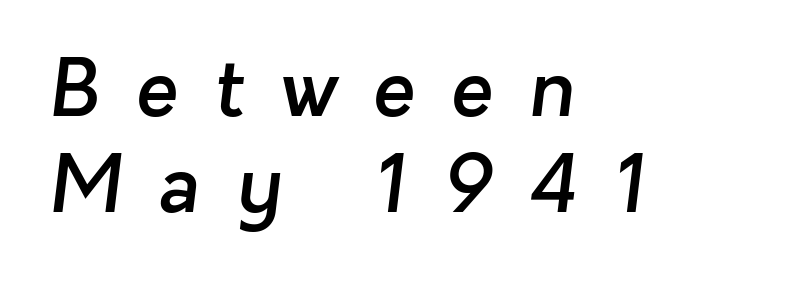
The image shows 78 px semibold sans-serif type; set left-aligned, line spacing 1.23x, unusually wide letter spacing (+0.46 em), not underlined; low stroke contrast and a medium x-height.
